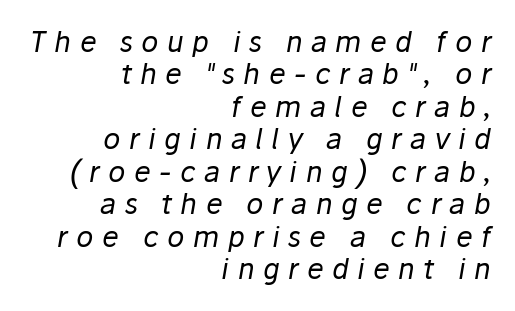
{"italic": "yes", "lean": "right", "slant_degrees": 10, "bold": "no", "weight": "regular", "width": "normal", "stroke_contrast": "low", "x_height": "medium", "monospaced": "no", "underline": "no", "align": "right", "line_spacing_ratio": 1.16, "letter_spacing": "wide", "letter_spacing_em": 0.3, "glyph_px": 28}
